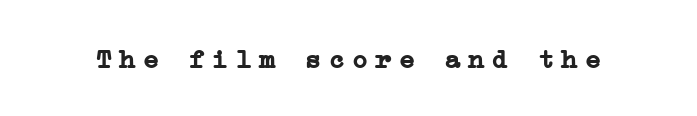
Q: Is the text bold? A: Yes.
Q: Is the text italic (slanted)? A: No, it is upright.
Q: Is the text underlined? A: No.
Q: Is the spacing between letters normal or unusually wide? A: Unusually wide.
